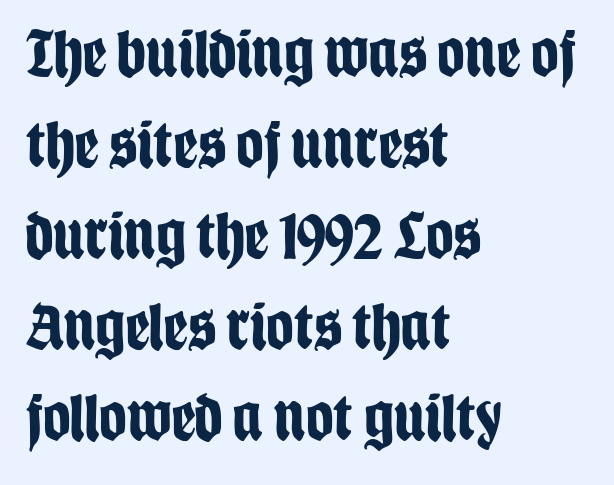
{"serif": "no", "italic": "no", "bold": "yes", "weight": "bold", "width": "condensed", "stroke_contrast": "low", "x_height": "large", "monospaced": "no", "underline": "no", "align": "left", "line_spacing": "normal", "line_spacing_ratio": 1.34, "letter_spacing": "normal", "letter_spacing_em": 0.0, "glyph_px": 68}
